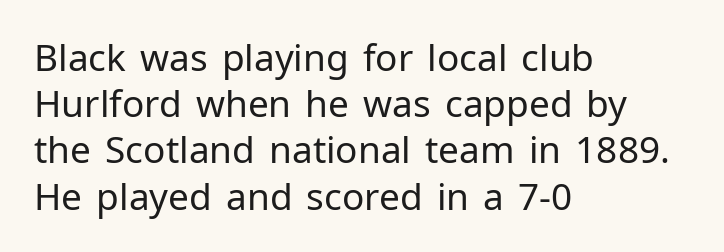
Q: Is the text bold? A: No.
Q: Is the text italic (slanted)? A: No, it is upright.
Q: Is the typeface a serif or a sans-serif typeface? A: Sans-serif.
Q: Is the text underlined? A: No.
Q: How is the paragraph aligned? A: Left-aligned.
Q: Is the spacing between letters normal or unusually wide? A: Normal.
Q: Is the spacing between lines tight, normal or loose? A: Normal.
Q: Width (condensed, normal, or wide)? A: Normal.
Q: Stroke contrast? A: Low.
Q: x-height? A: Medium.
Q: Monospaced? A: No.
